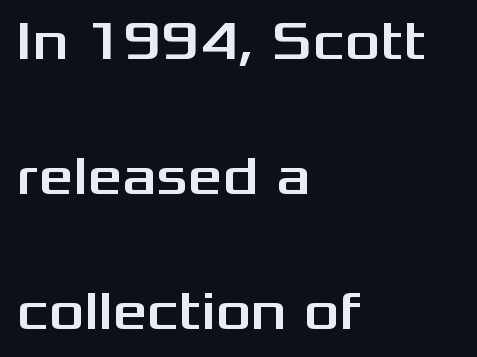
The image shows 54 px wide sans-serif type, upright; set left-aligned, loose line spacing (2.5x), normal letter spacing, not underlined; medium stroke contrast and a medium x-height.
